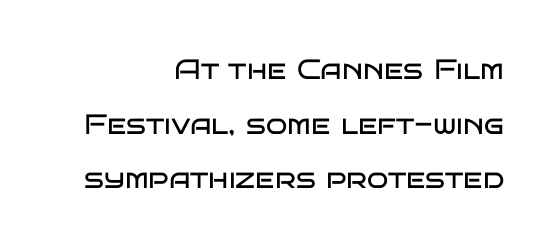
{"serif": "no", "italic": "no", "bold": "no", "weight": "regular", "width": "wide", "stroke_contrast": "low", "x_height": "large", "monospaced": "no", "underline": "no", "align": "right", "line_spacing": "loose", "line_spacing_ratio": 1.95, "letter_spacing": "normal", "letter_spacing_em": 0.0, "glyph_px": 28}
